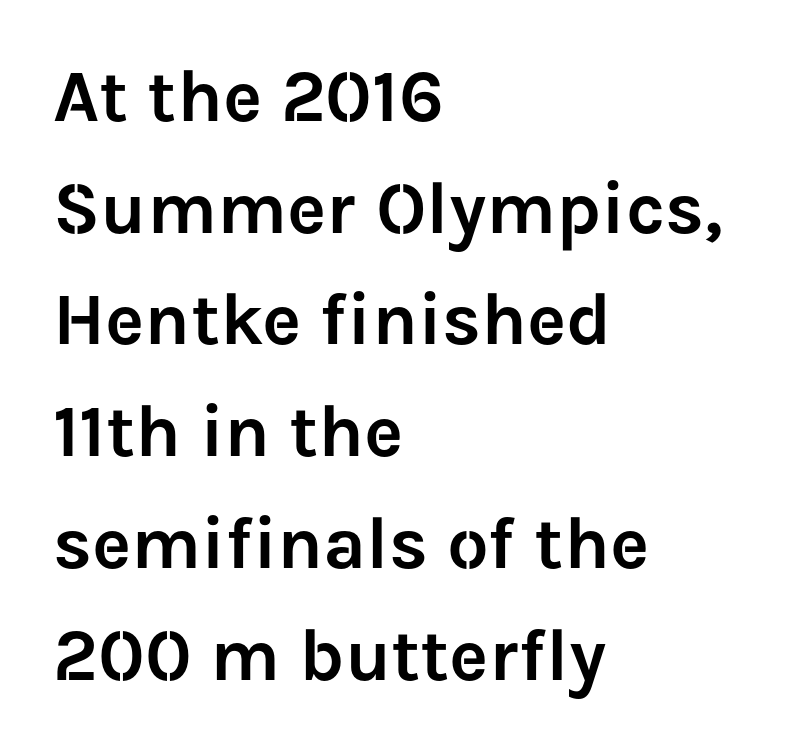
{"serif": "no", "italic": "no", "width": "normal", "stroke_contrast": "low", "x_height": "medium", "monospaced": "no", "underline": "no", "align": "left", "line_spacing": "normal", "line_spacing_ratio": 1.51, "letter_spacing": "normal", "letter_spacing_em": 0.0, "glyph_px": 74}
